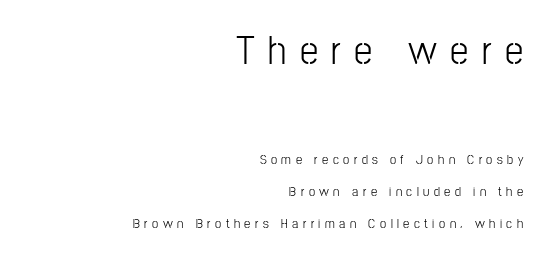
{"serif": "no", "italic": "no", "width": "condensed", "stroke_contrast": "low", "x_height": "medium", "monospaced": "no", "underline": "no", "align": "right", "line_spacing": "loose", "line_spacing_ratio": 2.31, "letter_spacing": "wide", "letter_spacing_em": 0.32, "larger_block": "first", "size_ratio": 2.93, "glyph_px": 41}
